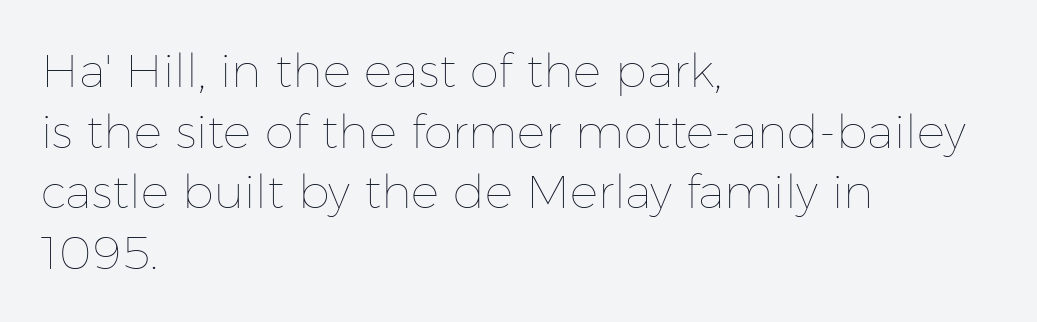
{"italic": "no", "bold": "no", "weight": "thin", "width": "normal", "stroke_contrast": "low", "x_height": "medium", "monospaced": "no", "underline": "no", "align": "left", "line_spacing": "normal", "line_spacing_ratio": 1.29, "letter_spacing": "normal", "letter_spacing_em": 0.0, "glyph_px": 47}
